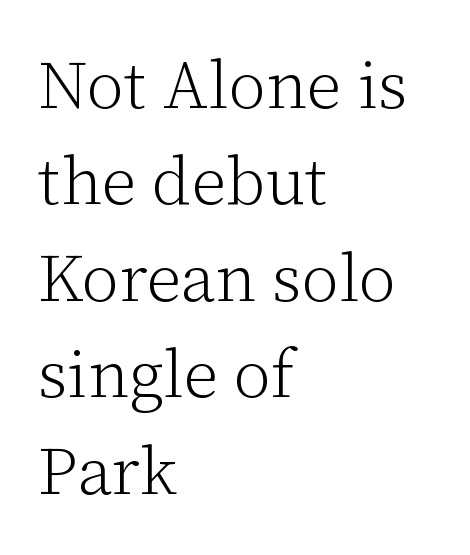
Q: Is the text bold? A: No.
Q: Is the text italic (slanted)? A: No, it is upright.
Q: Is the typeface a serif or a sans-serif typeface? A: Serif.
Q: Is the text underlined? A: No.
Q: How is the paragraph aligned? A: Left-aligned.
Q: Is the spacing between letters normal or unusually wide? A: Normal.
Q: Is the spacing between lines tight, normal or loose? A: Normal.
Q: Width (condensed, normal, or wide)? A: Normal.
Q: Stroke contrast? A: Low.
Q: x-height? A: Medium.
Q: Monospaced? A: No.
